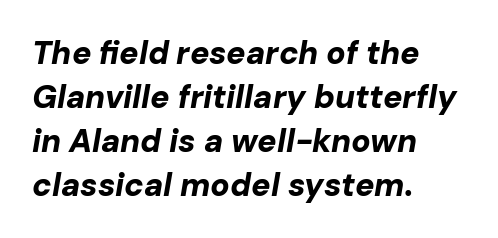
The image shows 32 px bold type, italic (leaning right); set left-aligned, normal line spacing (1.37x), normal letter spacing, not underlined; low stroke contrast and a medium x-height.
